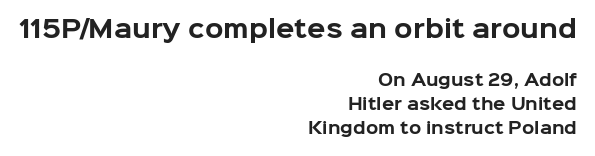
The image shows 24 px bold type, upright; set right-aligned, normal line spacing (1.49x), normal letter spacing, not underlined; the first (top) block is 1.5x larger.
